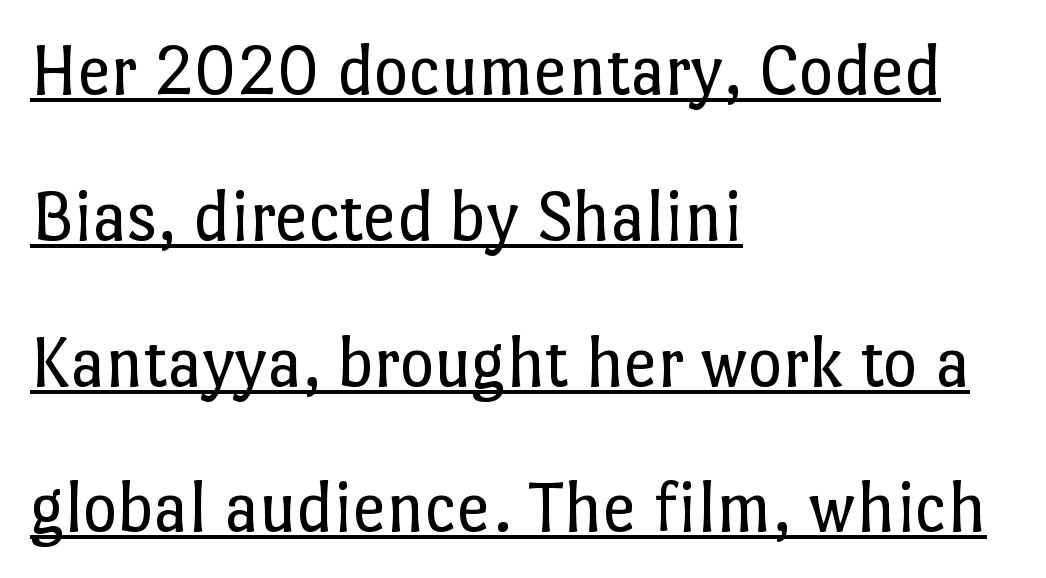
{"italic": "no", "bold": "no", "weight": "regular", "width": "normal", "stroke_contrast": "low", "x_height": "medium", "monospaced": "no", "underline": "yes", "align": "left", "line_spacing": "loose", "line_spacing_ratio": 1.97, "letter_spacing": "normal", "letter_spacing_em": 0.0, "glyph_px": 74}
